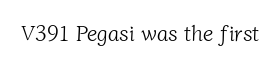
The image shows 21 px text type; set normal letter spacing, not underlined.
